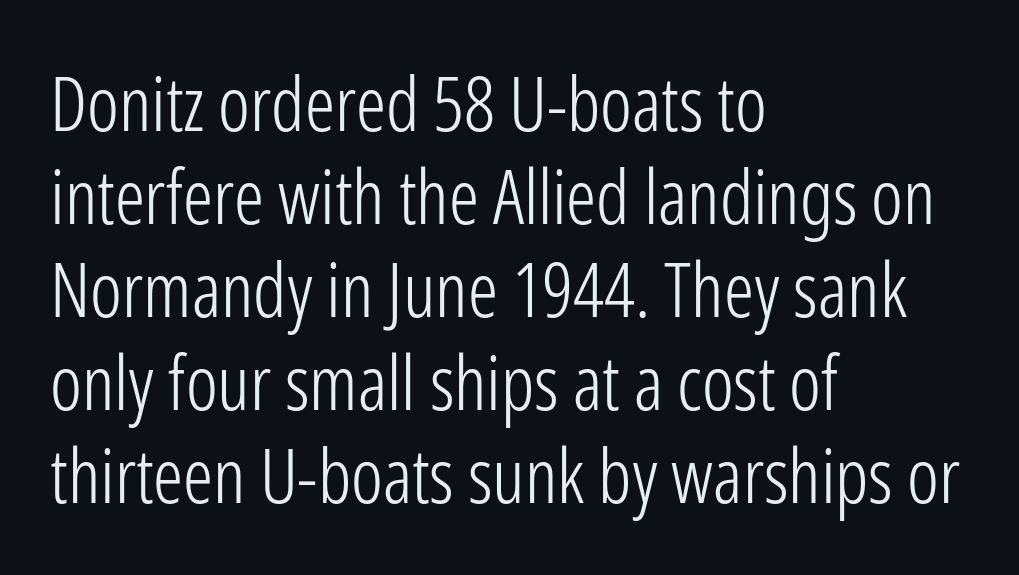
Q: Is the text bold? A: No.
Q: Is the text italic (slanted)? A: No, it is upright.
Q: Is the typeface a serif or a sans-serif typeface? A: Sans-serif.
Q: Is the text underlined? A: No.
Q: How is the paragraph aligned? A: Left-aligned.
Q: Is the spacing between letters normal or unusually wide? A: Normal.
Q: Width (condensed, normal, or wide)? A: Condensed.
Q: Stroke contrast? A: Low.
Q: x-height? A: Medium.
Q: Monospaced? A: No.
